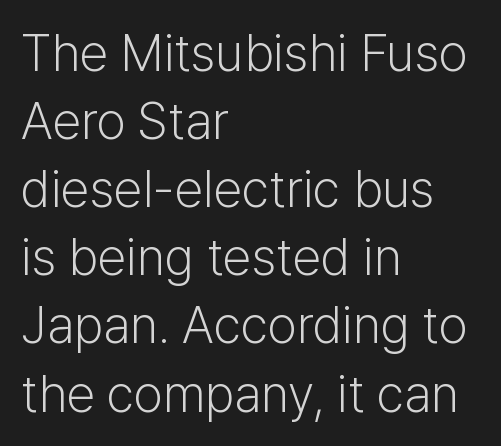
{"serif": "no", "italic": "no", "bold": "no", "weight": "light", "width": "normal", "stroke_contrast": "low", "x_height": "medium", "monospaced": "no", "underline": "no", "align": "left", "line_spacing": "normal", "line_spacing_ratio": 1.31, "letter_spacing": "normal", "letter_spacing_em": 0.0, "glyph_px": 52}
